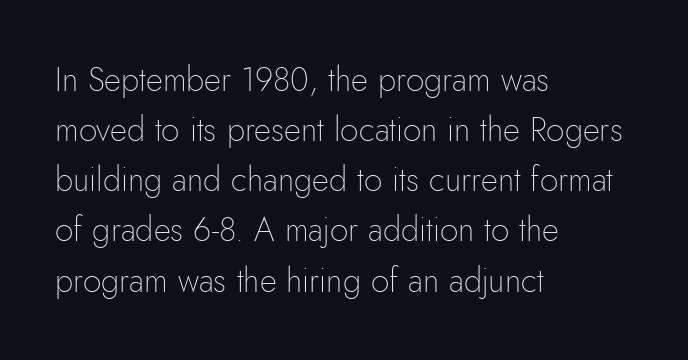
{"serif": "no", "italic": "no", "bold": "no", "weight": "thin", "width": "normal", "stroke_contrast": "low", "x_height": "small", "monospaced": "no", "underline": "no", "align": "left", "line_spacing": "normal", "line_spacing_ratio": 1.52, "letter_spacing": "normal", "letter_spacing_em": 0.0, "glyph_px": 33}
